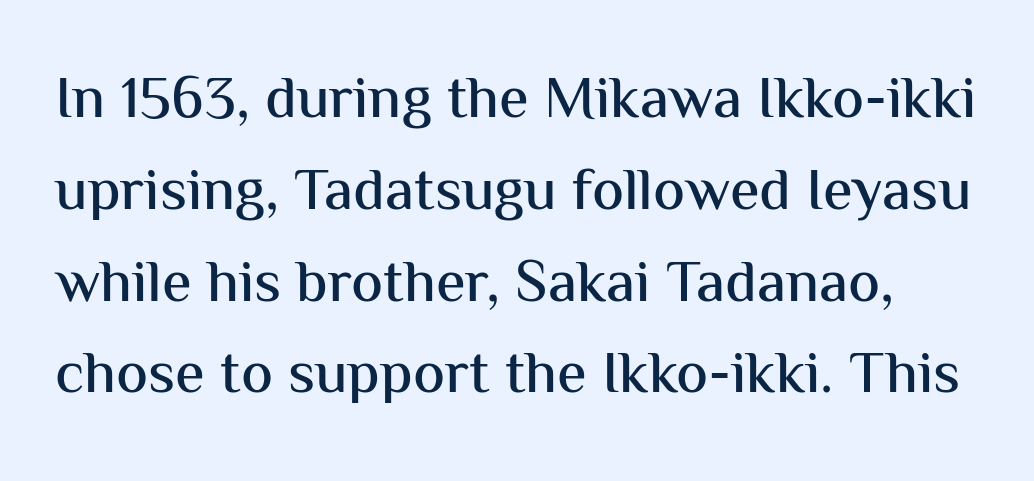
The image shows 60 px sans-serif type, upright; set normal line spacing (1.53x), normal letter spacing, not underlined; medium stroke contrast and a medium x-height.
